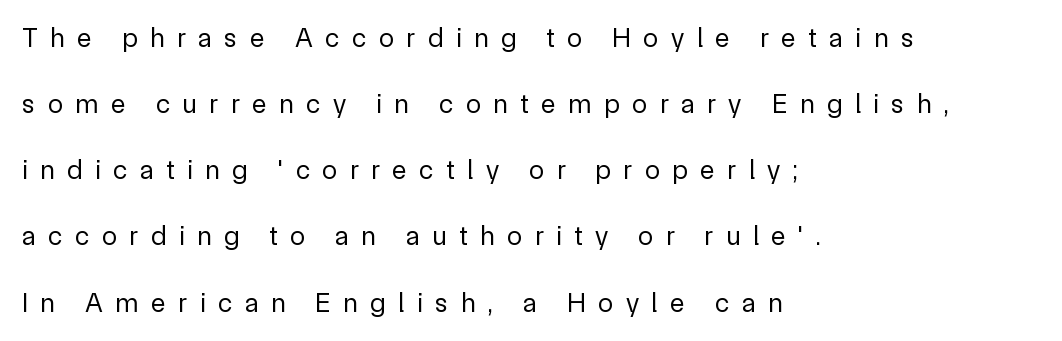
Here the glyphs are tracked loosely, breaking word shapes into spaced letters. This sample uses an upright cut, with every glyph sitting square on the baseline. Any mark beneath the type? The region is blank. Is this a heavy cut? Hardly; it is regular or lighter. Is there much room between lines? Yes — plenty of vertical air separates them.
